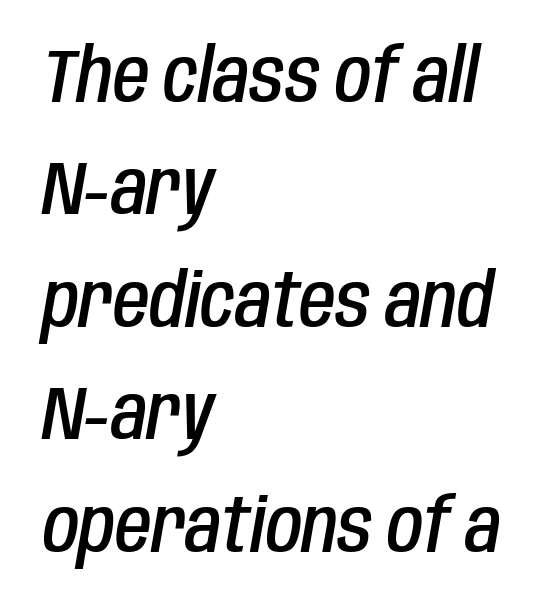
{"italic": "yes", "lean": "right", "slant_degrees": 10, "bold": "semi", "weight": "semibold", "width": "condensed", "stroke_contrast": "low", "x_height": "large", "monospaced": "no", "underline": "no", "align": "left", "line_spacing": "normal", "line_spacing_ratio": 1.52, "letter_spacing": "normal", "letter_spacing_em": 0.0, "glyph_px": 74}
